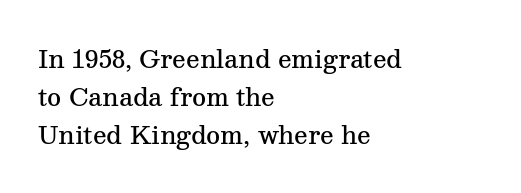
Q: Is the text bold? A: Semi-bold.
Q: Is the text italic (slanted)? A: No, it is upright.
Q: Is the text underlined? A: No.
Q: How is the paragraph aligned? A: Left-aligned.
Q: Is the spacing between letters normal or unusually wide? A: Normal.
Q: Is the spacing between lines tight, normal or loose? A: Normal.
